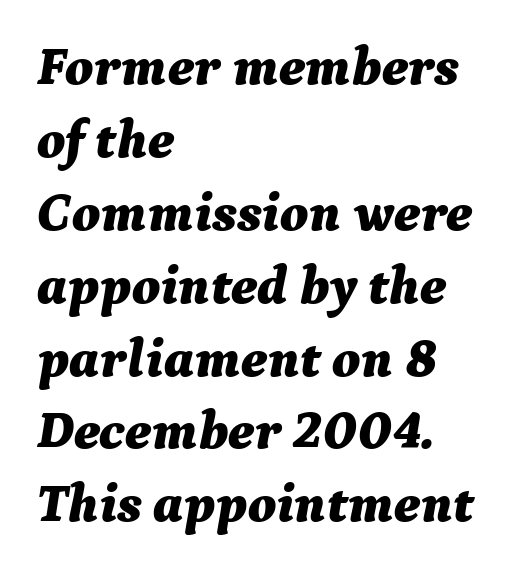
Summary of vertical rhythm: regular, with standard interline spacing. The font is running at its bold setting. The gaps between neighbouring characters are ordinary and unremarkable. The rendering applies a slant to the glyphs.
